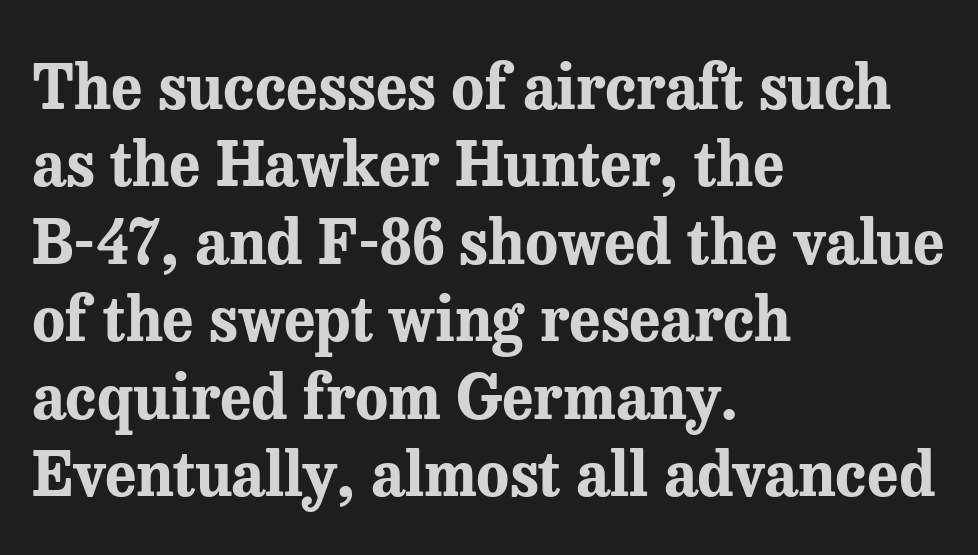
How heavy is the stroke? Heavy — this is a bold. The gap between lines stays unmarked. These lines are composed in type with serifs. A roman cut, with each character standing at attention. Each letter keeps its own natural width here, so spacing adapts to shape.
